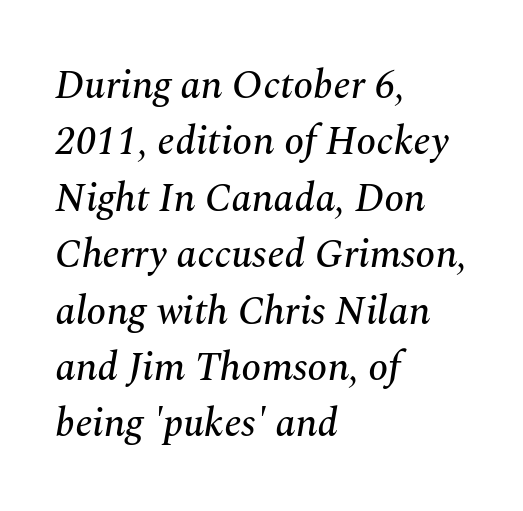
Q: Is the text italic (slanted)? A: Yes, it leans right by about 10 degrees.
Q: Is the typeface a serif or a sans-serif typeface? A: Serif.
Q: Is the text underlined? A: No.
Q: How is the paragraph aligned? A: Left-aligned.
Q: Is the spacing between letters normal or unusually wide? A: Normal.
Q: Is the spacing between lines tight, normal or loose? A: Normal.
Q: Width (condensed, normal, or wide)? A: Normal.
Q: Stroke contrast? A: Medium.
Q: x-height? A: Medium.
Q: Monospaced? A: No.
